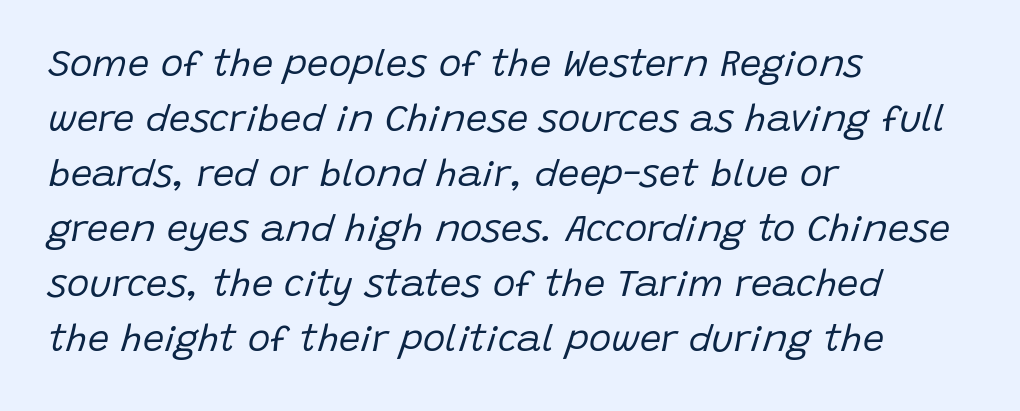
Q: Is the text bold? A: No.
Q: Is the text italic (slanted)? A: Yes, it leans right by about 15 degrees.
Q: Is the text underlined? A: No.
Q: How is the paragraph aligned? A: Left-aligned.
Q: Is the spacing between letters normal or unusually wide? A: Normal.
Q: Is the spacing between lines tight, normal or loose? A: Normal.
Q: Width (condensed, normal, or wide)? A: Normal.
Q: Stroke contrast? A: Low.
Q: x-height? A: Large.
Q: Monospaced? A: No.
